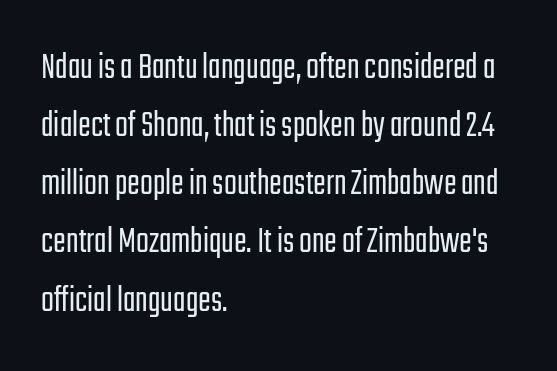
The image shows 38 px light, condensed sans-serif type, upright; set left-aligned, normal line spacing (1.53x), normal letter spacing, not underlined; low stroke contrast and a medium x-height.
